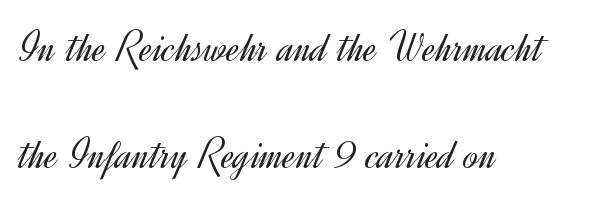
{"serif": "no", "bold": "no", "weight": "light", "width": "normal", "x_height": "small", "monospaced": "no", "underline": "no", "align": "left", "line_spacing": "loose", "line_spacing_ratio": 2.37, "letter_spacing": "normal", "letter_spacing_em": 0.0, "glyph_px": 45}
